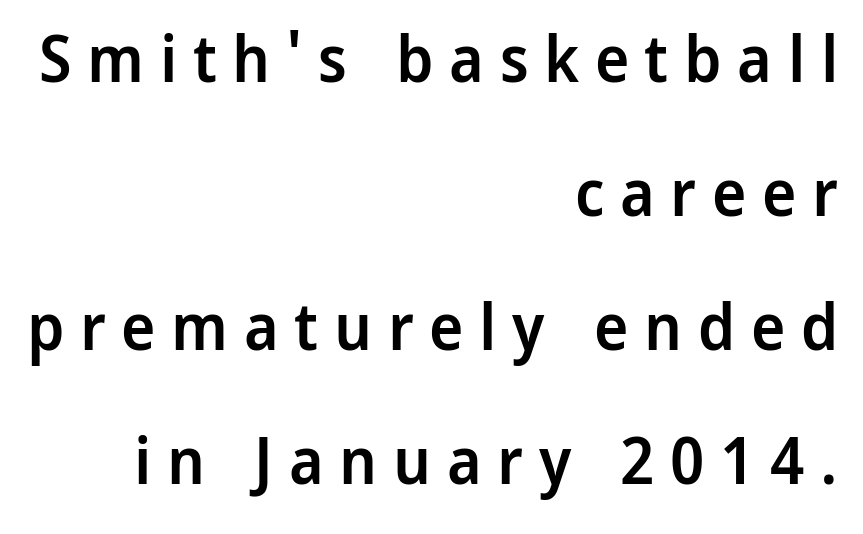
{"serif": "no", "italic": "no", "bold": "semi", "weight": "semibold", "width": "normal", "stroke_contrast": "low", "x_height": "medium", "monospaced": "no", "underline": "no", "align": "right", "line_spacing": "loose", "line_spacing_ratio": 2.06, "letter_spacing": "wide", "letter_spacing_em": 0.24, "glyph_px": 65}
